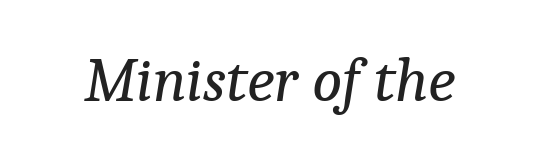
The image shows 63 px regular-weight serif type, italic (leaning right); set normal letter spacing, not underlined; low stroke contrast and a medium x-height.
